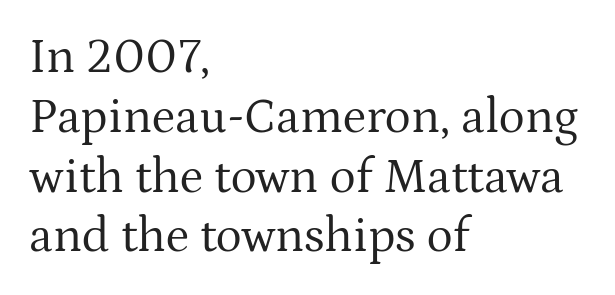
The image shows 49 px regular-weight serif type, upright; set left-aligned, line spacing 1.22x, normal letter spacing, not underlined; medium stroke contrast and a medium x-height.
